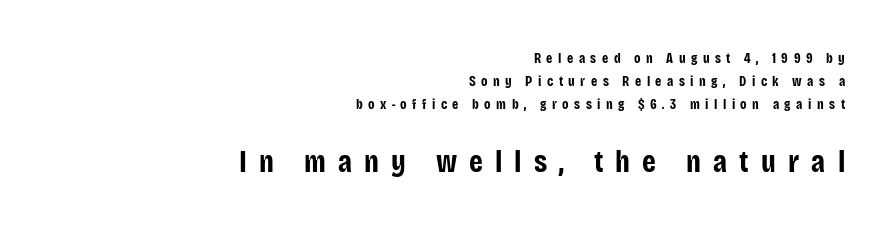
{"serif": "no", "italic": "no", "bold": "yes", "weight": "bold", "width": "condensed", "stroke_contrast": "low", "x_height": "large", "monospaced": "no", "underline": "no", "align": "right", "line_spacing": "normal", "line_spacing_ratio": 1.64, "letter_spacing": "wide", "letter_spacing_em": 0.39, "larger_block": "second", "size_ratio": 2.21, "glyph_px": 31}
